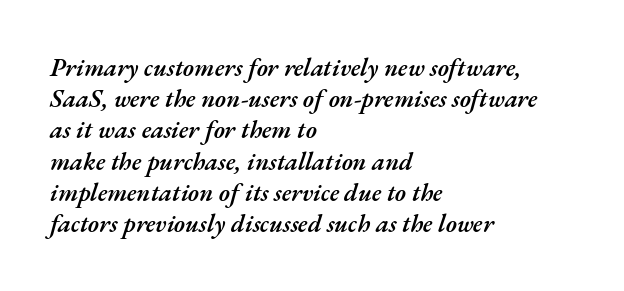
The axis of the letterforms is tilted away from vertical. The words here are not underlined. Look at the stroke-to-counter ratio: somewhat heavy, a semibold. You could call the tracking neutral — neither tight nor loose. A student would call this left alignment; a typographer would say flush left, rag right.
